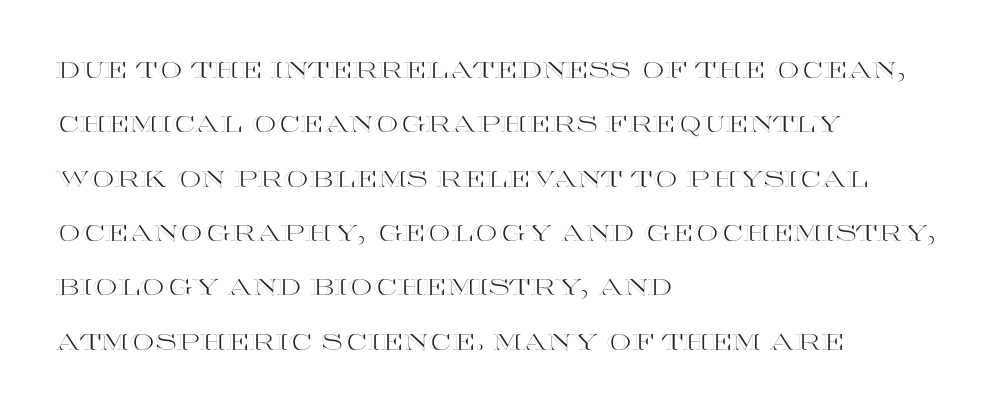
{"italic": "no", "underline": "no", "align": "left", "line_spacing": "loose", "line_spacing_ratio": 2.47, "letter_spacing": "normal", "letter_spacing_em": 0.0, "glyph_px": 22}
